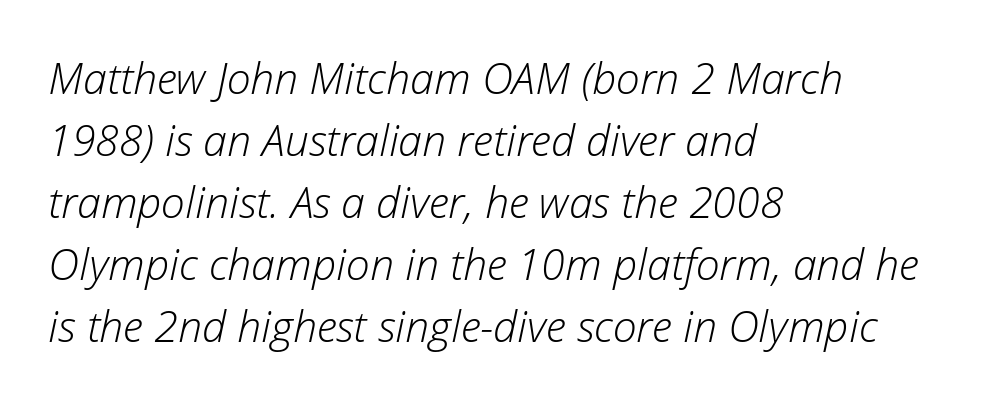
{"italic": "yes", "lean": "right", "slant_degrees": 12, "bold": "no", "weight": "light", "width": "normal", "stroke_contrast": "low", "x_height": "medium", "monospaced": "no", "underline": "no", "align": "left", "line_spacing": "normal", "line_spacing_ratio": 1.44, "letter_spacing": "normal", "letter_spacing_em": 0.0, "glyph_px": 43}
